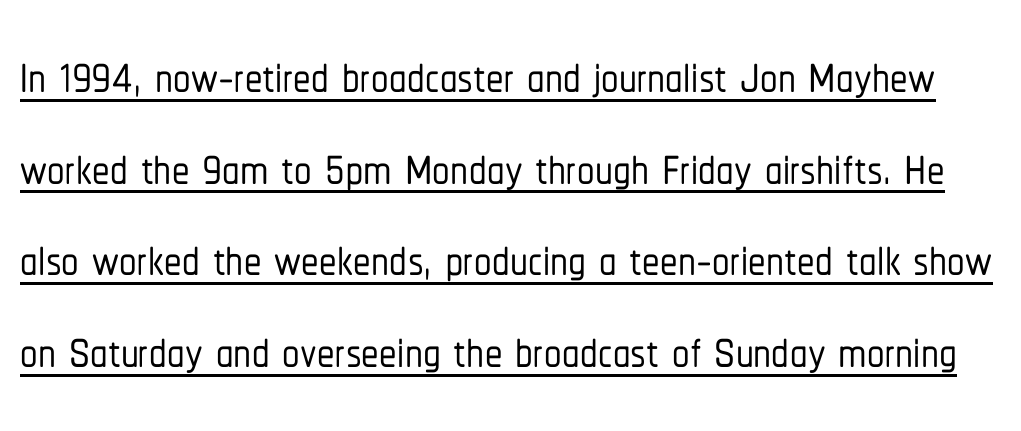
This sample has the flowing, uneven cadence of proportional lettering. Nothing unusual about the tracking: characters are spaced as the font intends. Normally led — the rows are evenly, conventionally spaced. These characters rest on top of a visible drawn line. Do the letters lean? They stand straight. I'd call this a sans setting — the letters go barefoot.
